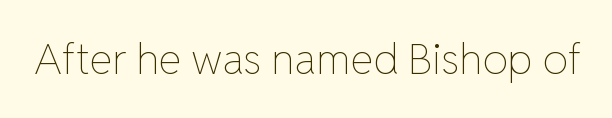
{"italic": "no", "bold": "no", "weight": "thin", "width": "normal", "stroke_contrast": "low", "x_height": "medium", "monospaced": "no", "underline": "no", "letter_spacing": "normal", "letter_spacing_em": 0.0, "glyph_px": 42}
